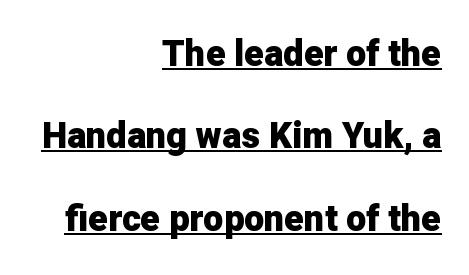
{"serif": "no", "italic": "no", "bold": "yes", "weight": "heavy", "width": "normal", "stroke_contrast": "low", "x_height": "medium", "monospaced": "no", "underline": "yes", "align": "right", "line_spacing": "loose", "line_spacing_ratio": 2.29, "letter_spacing": "normal", "letter_spacing_em": 0.0, "glyph_px": 36}
